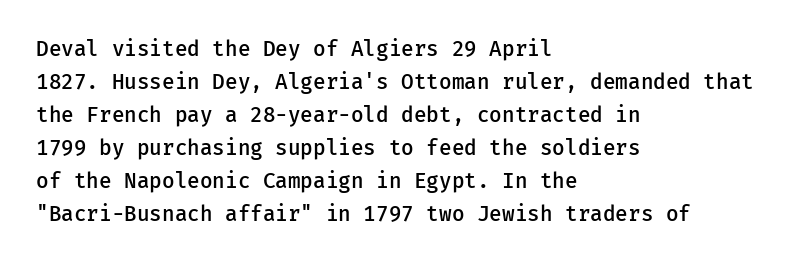
Q: Is the text bold? A: Semi-bold.
Q: Is the text italic (slanted)? A: No, it is upright.
Q: Is the text underlined? A: No.
Q: How is the paragraph aligned? A: Left-aligned.
Q: Is the spacing between letters normal or unusually wide? A: Normal.
Q: Is the spacing between lines tight, normal or loose? A: Normal.
